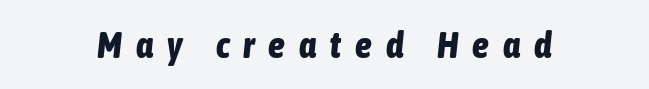
The image shows 37 px bold, condensed type, italic (leaning right); set unusually wide letter spacing (+0.38 em), not underlined; low stroke contrast and a medium x-height.
